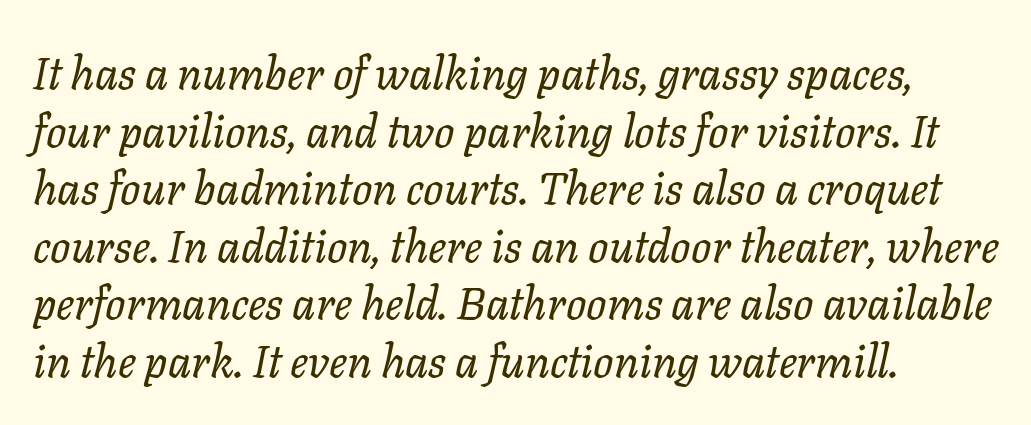
Q: Is the text bold? A: No.
Q: Is the text italic (slanted)? A: Yes, it leans right by about 11 degrees.
Q: Is the text underlined? A: No.
Q: How is the paragraph aligned? A: Left-aligned.
Q: Is the spacing between letters normal or unusually wide? A: Normal.
Q: Is the spacing between lines tight, normal or loose? A: Normal.
Q: Width (condensed, normal, or wide)? A: Normal.
Q: Stroke contrast? A: Low.
Q: x-height? A: Medium.
Q: Monospaced? A: No.
